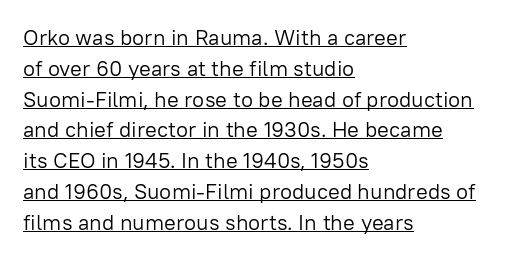
The image shows 22 px text type, upright; set left-aligned, normal line spacing (1.4x), normal letter spacing, underlined.
